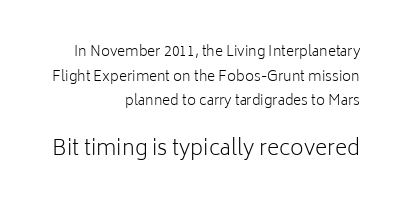
The image shows 21 px text type, upright; set right-aligned, line spacing 1.76x, normal letter spacing, not underlined; the second (bottom) block is 1.5x larger.
